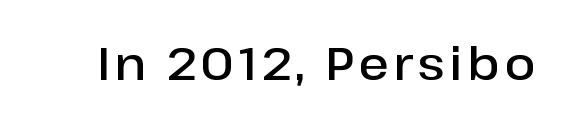
Q: Is the text bold? A: Semi-bold.
Q: Is the text italic (slanted)? A: No, it is upright.
Q: Is the typeface a serif or a sans-serif typeface? A: Sans-serif.
Q: Is the text underlined? A: No.
Q: Width (condensed, normal, or wide)? A: Normal.
Q: Stroke contrast? A: Low.
Q: x-height? A: Medium.
Q: Monospaced? A: No.
